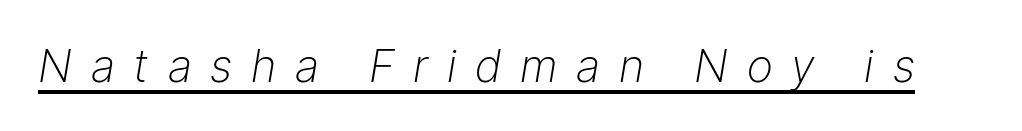
Q: Is the text bold? A: No.
Q: Is the text italic (slanted)? A: Yes, it leans right by about 9 degrees.
Q: Is the text underlined? A: Yes.
Q: Is the spacing between letters normal or unusually wide? A: Unusually wide.
Q: Width (condensed, normal, or wide)? A: Normal.
Q: Stroke contrast? A: Low.
Q: x-height? A: Medium.
Q: Monospaced? A: No.
